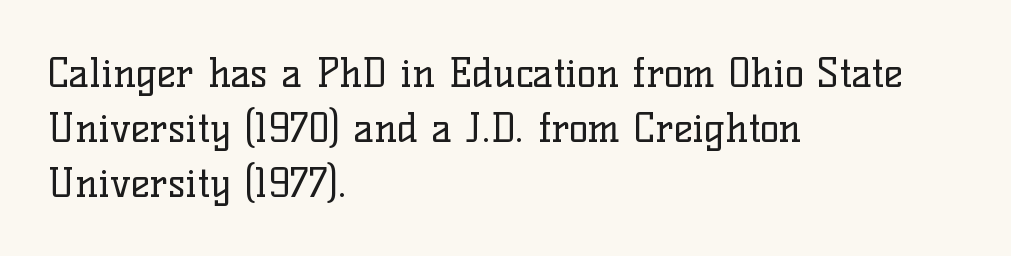
The image shows 40 px regular-weight serif type, upright; set left-aligned, normal line spacing (1.38x), normal letter spacing, not underlined; low stroke contrast and a medium x-height.
